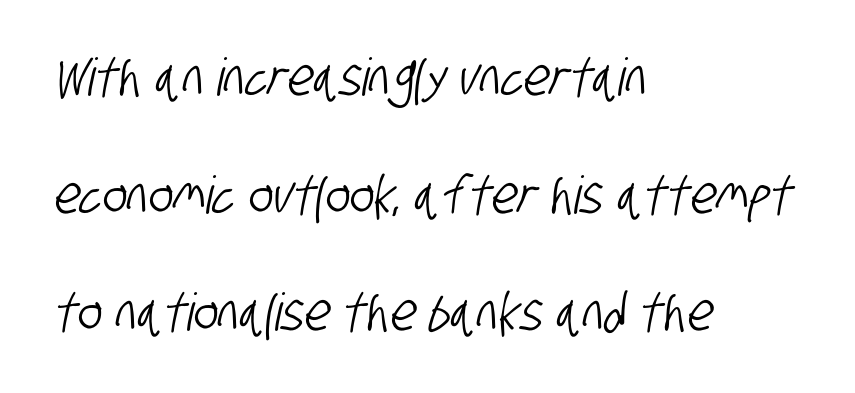
Font category for this specimen: sans-serif. The words here are not underlined. Is the letter spacing exaggerated? No — it looks like the ordinary default. Airy leading. This sample has the flowing, uneven cadence of proportional lettering.
